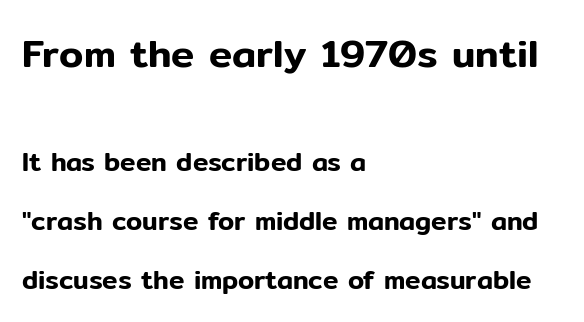
The image shows 39 px sans-serif type, upright; set left-aligned, loose line spacing (2.26x), normal letter spacing, not underlined; the first (top) block is 1.5x larger; low stroke contrast and a medium x-height.
